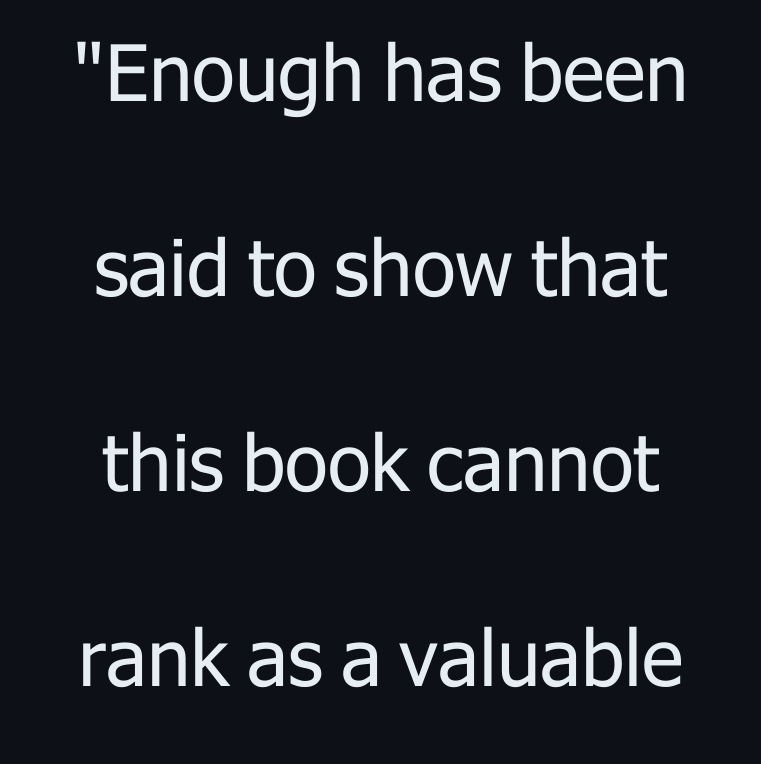
The image shows 78 px regular-weight sans-serif type, upright; set loose line spacing (2.5x), normal letter spacing, not underlined; low stroke contrast and a medium x-height.
